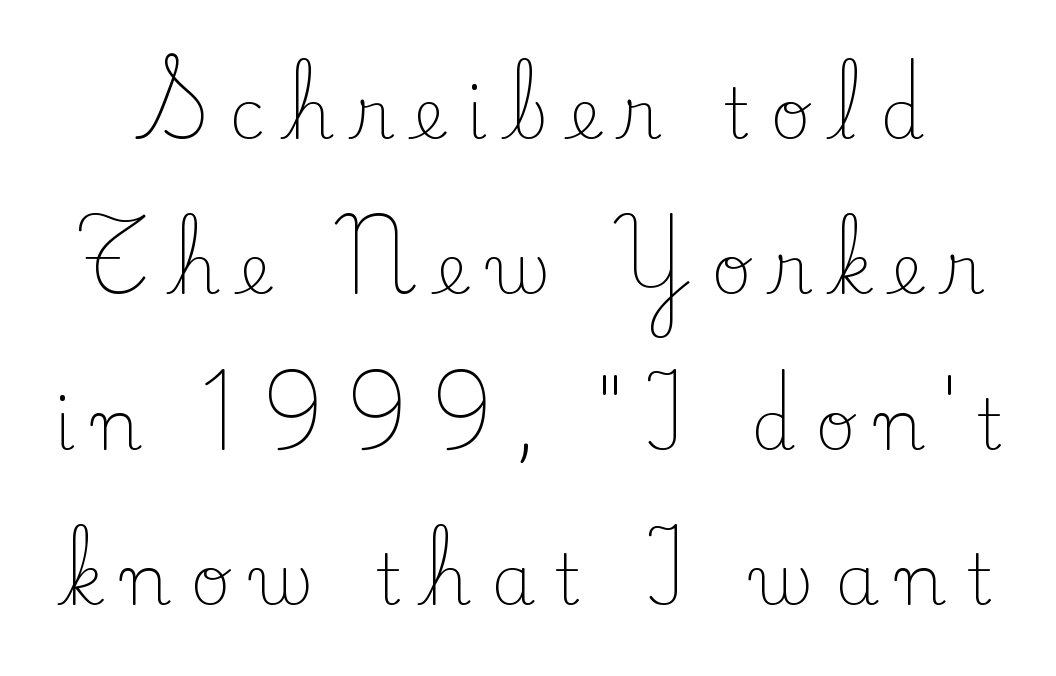
Q: Is the text bold? A: No.
Q: Is the text italic (slanted)? A: No, it is upright.
Q: Is the typeface a serif or a sans-serif typeface? A: Serif.
Q: Is the text underlined? A: No.
Q: Is the spacing between letters normal or unusually wide? A: Unusually wide.
Q: Is the spacing between lines tight, normal or loose? A: Loose.
Q: Width (condensed, normal, or wide)? A: Normal.
Q: Stroke contrast? A: Low.
Q: x-height? A: Small.
Q: Monospaced? A: No.
